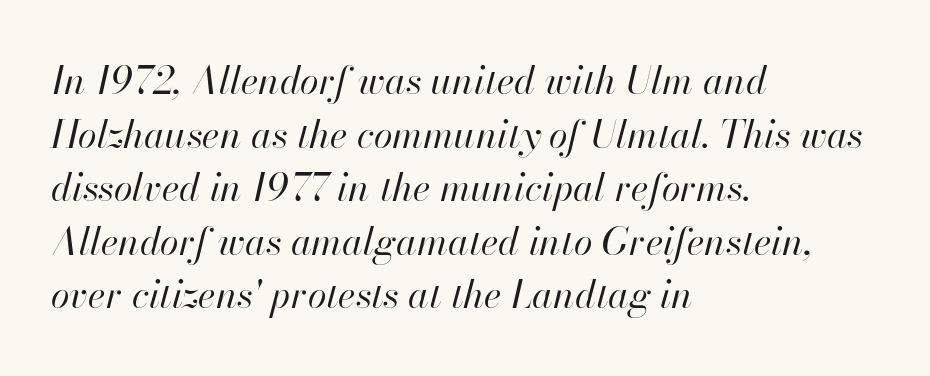
Q: Is the text bold? A: No.
Q: Is the text italic (slanted)? A: Yes, it leans right by about 13 degrees.
Q: Is the text underlined? A: No.
Q: How is the paragraph aligned? A: Left-aligned.
Q: Is the spacing between letters normal or unusually wide? A: Normal.
Q: Is the spacing between lines tight, normal or loose? A: Normal.
Q: Width (condensed, normal, or wide)? A: Normal.
Q: Stroke contrast? A: High.
Q: x-height? A: Small.
Q: Monospaced? A: No.
